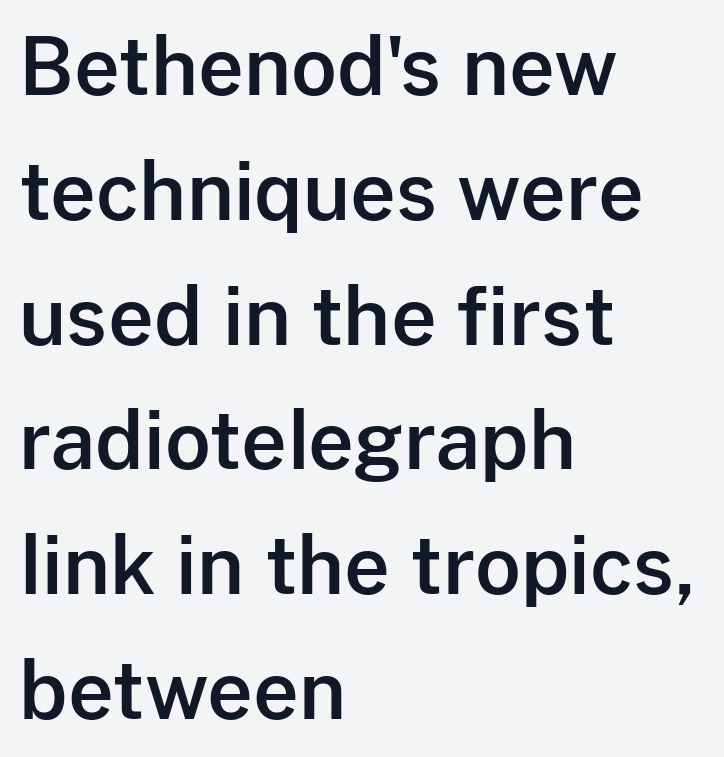
The image shows 79 px sans-serif type, upright; set left-aligned, normal line spacing (1.58x), normal letter spacing, not underlined; low stroke contrast and a medium x-height.
